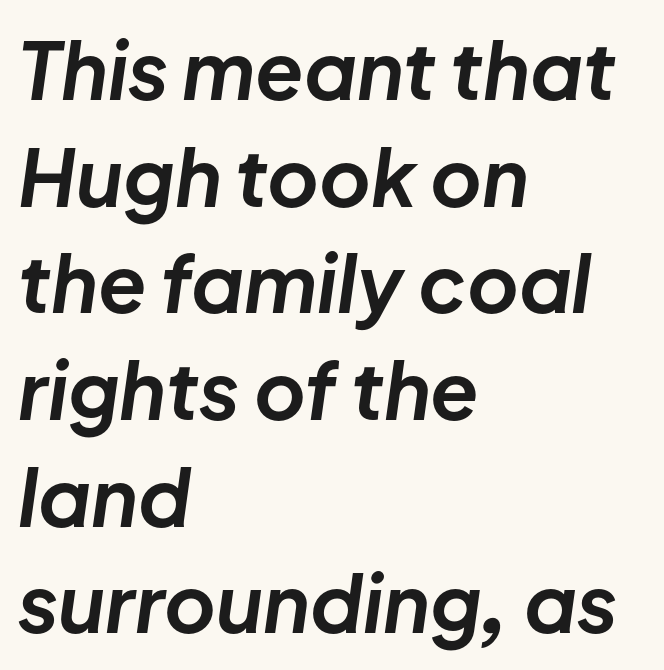
{"italic": "yes", "lean": "right", "slant_degrees": 8, "bold": "yes", "weight": "bold", "width": "normal", "stroke_contrast": "low", "x_height": "medium", "monospaced": "no", "underline": "no", "align": "left", "line_spacing": "normal", "line_spacing_ratio": 1.35, "letter_spacing": "normal", "letter_spacing_em": 0.0, "glyph_px": 79}
